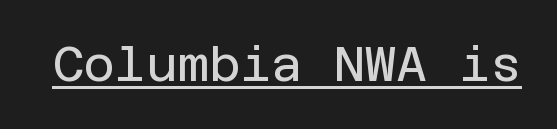
Q: Is the text bold? A: No.
Q: Is the text italic (slanted)? A: No, it is upright.
Q: Is the typeface a serif or a sans-serif typeface? A: Sans-serif.
Q: Is the text underlined? A: Yes.
Q: Is the spacing between letters normal or unusually wide? A: Normal.
Q: Width (condensed, normal, or wide)? A: Normal.
Q: Stroke contrast? A: Low.
Q: x-height? A: Large.
